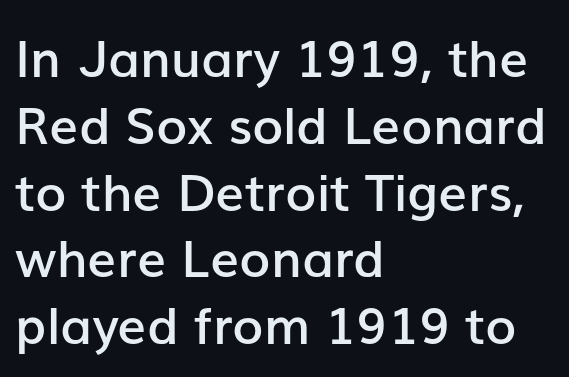
Q: Is the text bold? A: Semi-bold.
Q: Is the text italic (slanted)? A: No, it is upright.
Q: Is the typeface a serif or a sans-serif typeface? A: Sans-serif.
Q: Is the text underlined? A: No.
Q: How is the paragraph aligned? A: Left-aligned.
Q: Is the spacing between letters normal or unusually wide? A: Normal.
Q: Is the spacing between lines tight, normal or loose? A: Normal.
Q: Width (condensed, normal, or wide)? A: Normal.
Q: Stroke contrast? A: Low.
Q: x-height? A: Medium.
Q: Monospaced? A: No.
